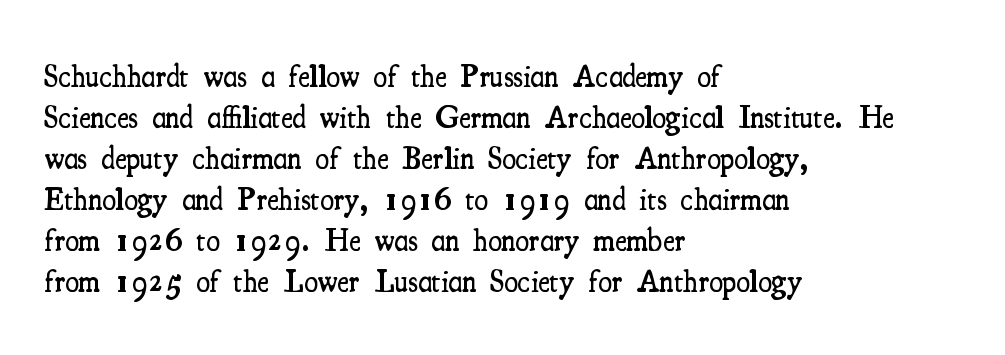
{"serif": "yes", "italic": "no", "bold": "semi", "weight": "semibold", "width": "condensed", "stroke_contrast": "medium", "x_height": "small", "monospaced": "no", "underline": "no", "align": "left", "line_spacing": "normal", "line_spacing_ratio": 1.32, "letter_spacing": "normal", "letter_spacing_em": 0.0, "glyph_px": 31}
